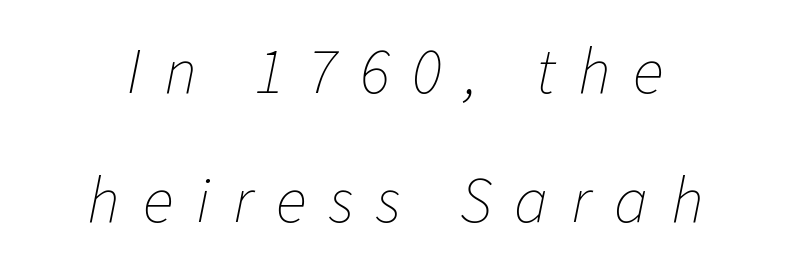
Q: Is the text bold? A: No.
Q: Is the text italic (slanted)? A: Yes, it leans right by about 11 degrees.
Q: Is the text underlined? A: No.
Q: How is the paragraph aligned? A: Centered.
Q: Is the spacing between letters normal or unusually wide? A: Unusually wide.
Q: Is the spacing between lines tight, normal or loose? A: Loose.
Q: Width (condensed, normal, or wide)? A: Normal.
Q: Stroke contrast? A: Low.
Q: x-height? A: Medium.
Q: Monospaced? A: No.
